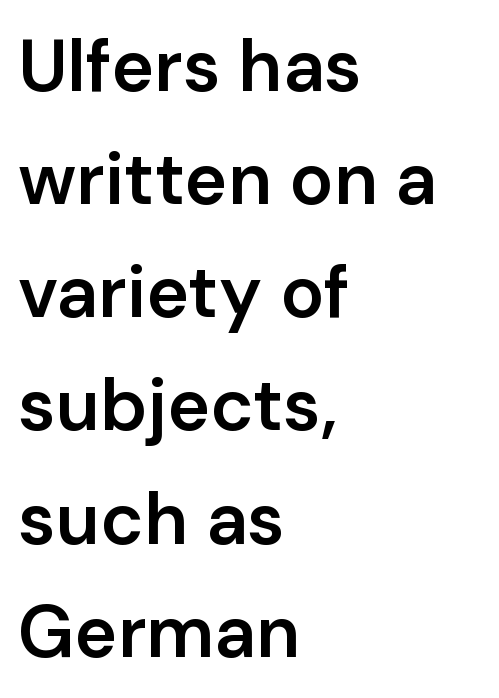
{"serif": "no", "italic": "no", "bold": "semi", "weight": "semibold", "width": "normal", "stroke_contrast": "low", "x_height": "medium", "monospaced": "no", "underline": "no", "align": "left", "line_spacing": "normal", "line_spacing_ratio": 1.55, "letter_spacing": "normal", "letter_spacing_em": 0.0, "glyph_px": 73}
